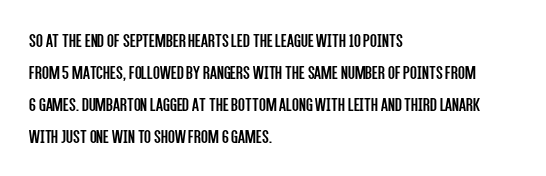
{"italic": "no", "bold": "no", "underline": "no", "align": "left", "line_spacing": "normal", "line_spacing_ratio": 1.6, "letter_spacing": "normal", "letter_spacing_em": 0.0, "glyph_px": 20}
